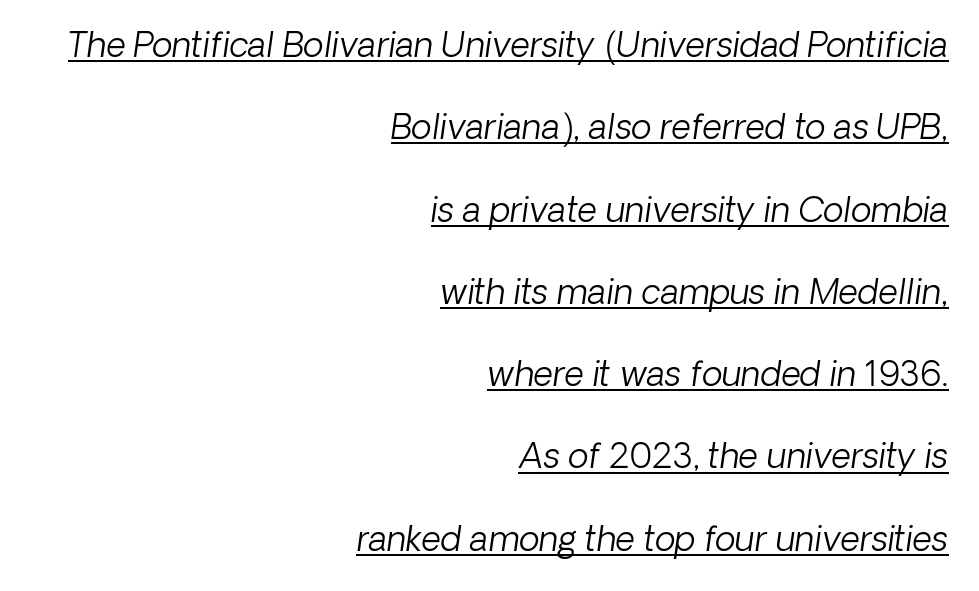
Each letter's strokes conclude bluntly, with no projecting serifs. The space between consecutive lines is lavish. The sample's only ornament is a line tracing under the words. Is the type heavy? It reads as light-to-regular instead. Proportional: the letters do not fall into vertical columns. The face used here is rendered with its standard letterfit.
